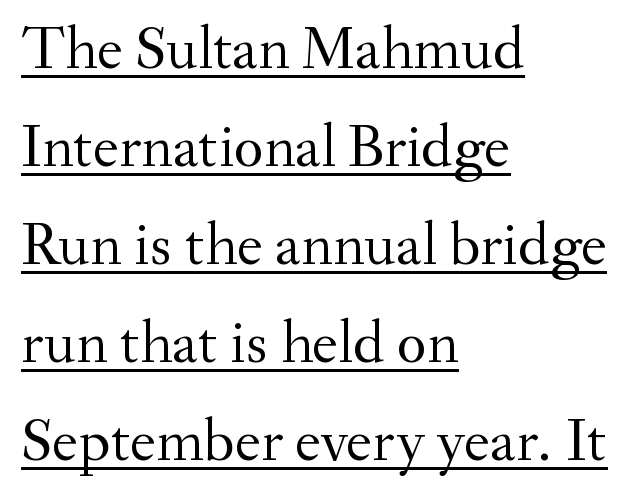
Q: Is the text bold? A: No.
Q: Is the text italic (slanted)? A: No, it is upright.
Q: Is the typeface a serif or a sans-serif typeface? A: Serif.
Q: Is the text underlined? A: Yes.
Q: How is the paragraph aligned? A: Left-aligned.
Q: Is the spacing between letters normal or unusually wide? A: Normal.
Q: Is the spacing between lines tight, normal or loose? A: Normal.
Q: Width (condensed, normal, or wide)? A: Normal.
Q: Stroke contrast? A: Medium.
Q: x-height? A: Small.
Q: Monospaced? A: No.
